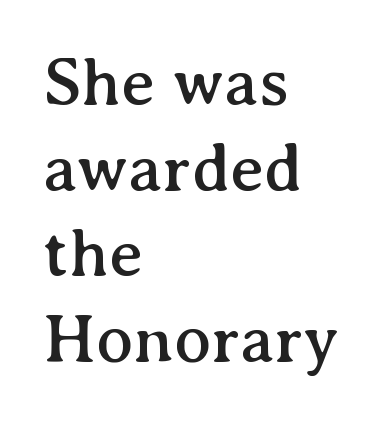
{"serif": "yes", "italic": "no", "width": "normal", "stroke_contrast": "medium", "x_height": "medium", "monospaced": "no", "underline": "no", "align": "left", "line_spacing_ratio": 1.24, "letter_spacing": "normal", "letter_spacing_em": 0.0, "glyph_px": 69}
